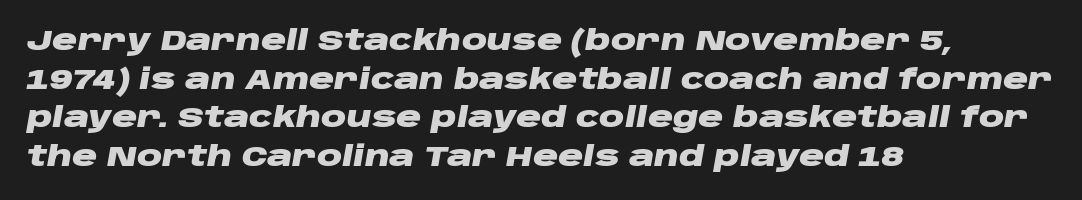
The image shows 28 px heavy, wide type, italic (leaning right); set left-aligned, normal line spacing (1.38x), normal letter spacing, not underlined; low stroke contrast and a large x-height.
